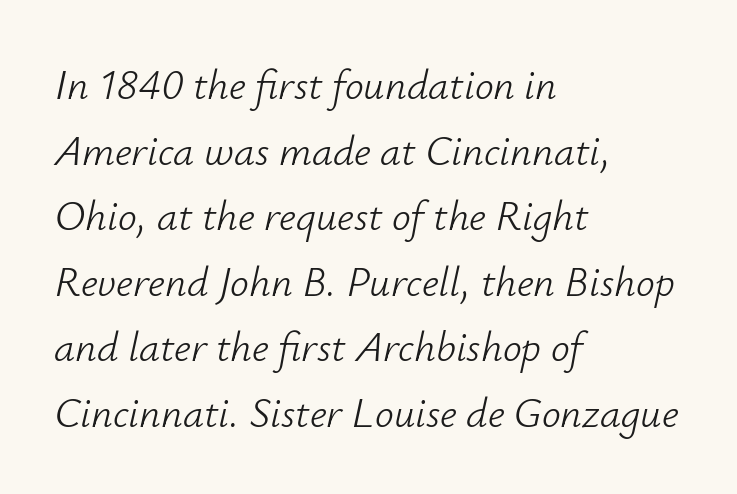
No extra ink here — the face is not bold. What's the leading like? Ordinary, nothing unusual. Slanted lettering throughout. Varying glyph widths throughout — classic text-font behaviour. Nothing unusual about the tracking: characters are spaced as the font intends.
